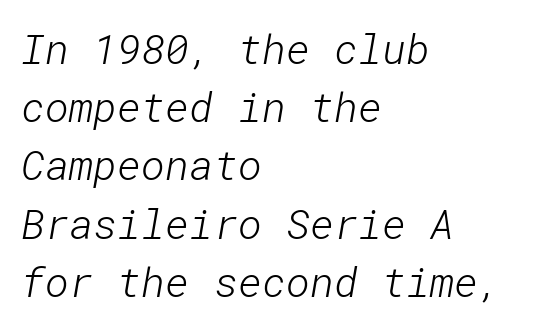
Q: Is the text bold? A: No.
Q: Is the typeface a serif or a sans-serif typeface? A: Sans-serif.
Q: Is the text underlined? A: No.
Q: How is the paragraph aligned? A: Left-aligned.
Q: Is the spacing between letters normal or unusually wide? A: Normal.
Q: Is the spacing between lines tight, normal or loose? A: Normal.
Q: Width (condensed, normal, or wide)? A: Normal.
Q: Stroke contrast? A: Low.
Q: x-height? A: Medium.
